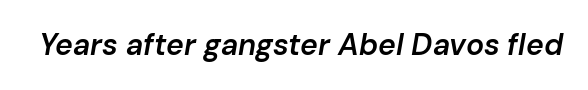
Q: Is the text bold? A: Semi-bold.
Q: Is the text italic (slanted)? A: Yes, it leans right by about 10 degrees.
Q: Is the text underlined? A: No.
Q: Is the spacing between letters normal or unusually wide? A: Normal.
Q: Width (condensed, normal, or wide)? A: Normal.
Q: Stroke contrast? A: Low.
Q: x-height? A: Medium.
Q: Monospaced? A: No.
